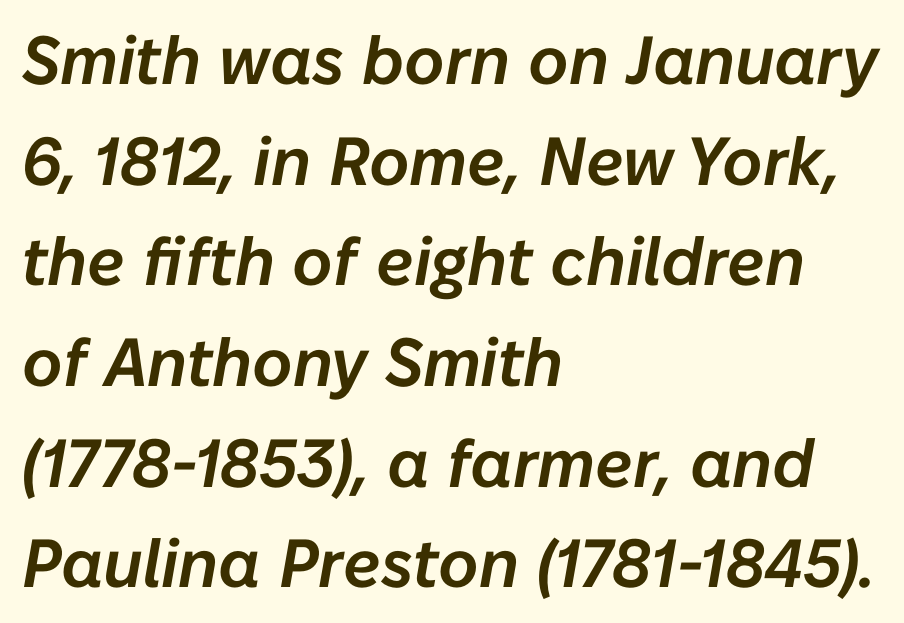
The font's italic variant was chosen for this text. The line texture is even and compact thanks to regular tracking. The glyphs are unaccompanied by any horizontal stroke below them. Horizontal alignment here is leftward, the default for most running prose.
